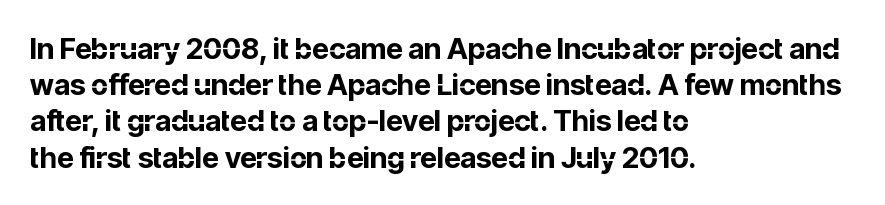
Q: Is the text bold? A: Yes.
Q: Is the text italic (slanted)? A: No, it is upright.
Q: Is the typeface a serif or a sans-serif typeface? A: Sans-serif.
Q: Is the text underlined? A: No.
Q: How is the paragraph aligned? A: Left-aligned.
Q: Is the spacing between letters normal or unusually wide? A: Normal.
Q: Is the spacing between lines tight, normal or loose? A: Normal.
Q: Width (condensed, normal, or wide)? A: Normal.
Q: Stroke contrast? A: Low.
Q: x-height? A: Medium.
Q: Monospaced? A: No.
